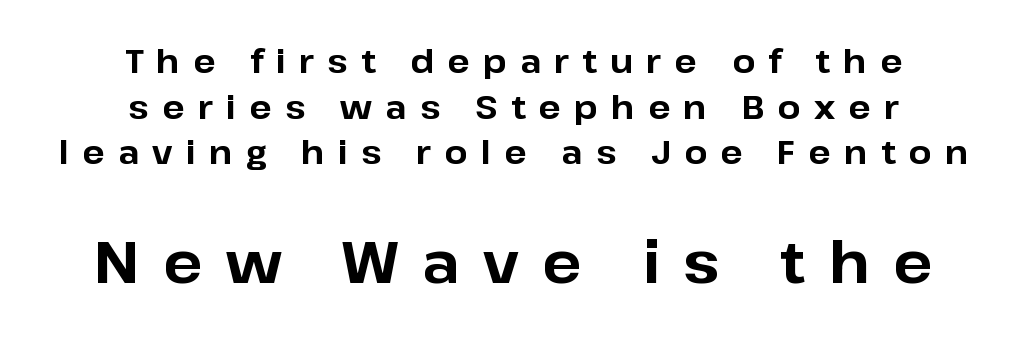
Q: Is the text bold? A: Yes.
Q: Is the text italic (slanted)? A: No, it is upright.
Q: Is the typeface a serif or a sans-serif typeface? A: Sans-serif.
Q: Is the text underlined? A: No.
Q: How is the paragraph aligned? A: Centered.
Q: Is the spacing between letters normal or unusually wide? A: Unusually wide.
Q: Is the spacing between lines tight, normal or loose? A: Normal.
Q: Which block of text is set in a larger size, the first (top) or the second (bottom)? A: The second (bottom) one.
Q: Width (condensed, normal, or wide)? A: Normal.
Q: Stroke contrast? A: Low.
Q: x-height? A: Medium.
Q: Monospaced? A: No.
